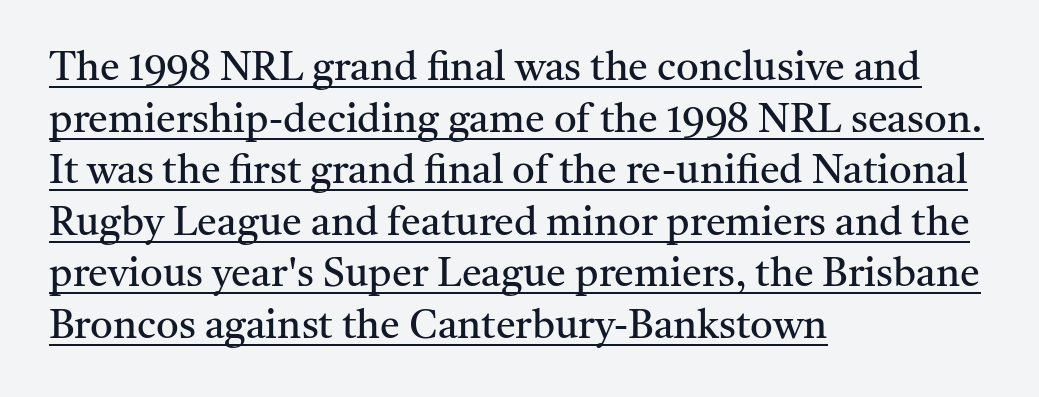
{"serif": "yes", "italic": "no", "bold": "no", "weight": "regular", "width": "normal", "stroke_contrast": "medium", "x_height": "medium", "monospaced": "no", "underline": "yes", "align": "left", "line_spacing": "normal", "line_spacing_ratio": 1.29, "letter_spacing": "normal", "letter_spacing_em": 0.0, "glyph_px": 40}
